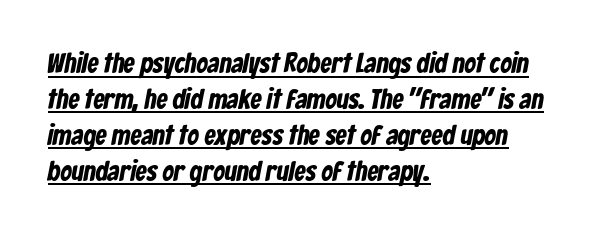
Q: Is the typeface a serif or a sans-serif typeface? A: Sans-serif.
Q: Is the text underlined? A: Yes.
Q: How is the paragraph aligned? A: Left-aligned.
Q: Is the spacing between letters normal or unusually wide? A: Normal.
Q: Is the spacing between lines tight, normal or loose? A: Normal.
Q: Width (condensed, normal, or wide)? A: Condensed.
Q: Stroke contrast? A: Low.
Q: x-height? A: Medium.
Q: Monospaced? A: No.
